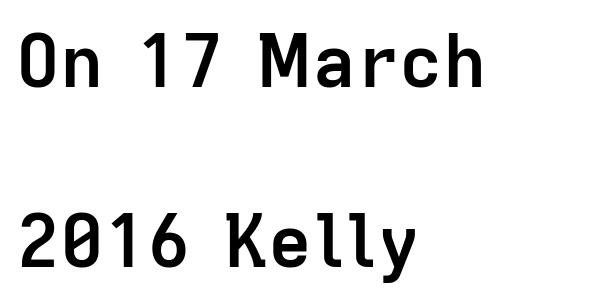
{"serif": "no", "italic": "no", "bold": "yes", "weight": "semibold", "width": "normal", "stroke_contrast": "low", "x_height": "medium", "monospaced": "no", "underline": "no", "align": "left", "line_spacing": "loose", "line_spacing_ratio": 2.47, "letter_spacing": "normal", "letter_spacing_em": 0.0, "glyph_px": 73}
